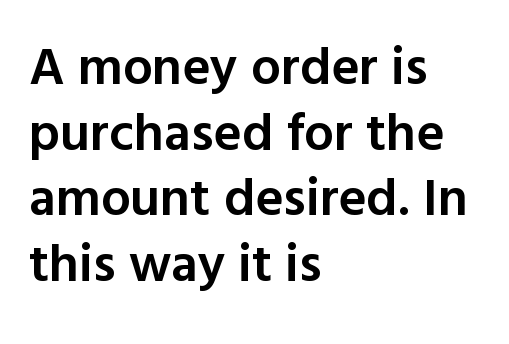
To sum up the face: it is a sans, with no serifs. Is the block centered? No — it sits flush against the left margin. What weight is shown? A semibold, between regular and bold. The tracking reads as untouched default to a designer's eye. The rendering uses natural spacing where letterforms have individual widths. Quick note: underline off.
